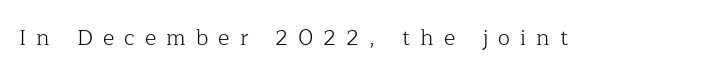
The image shows 22 px text type, upright; set unusually wide letter spacing (+0.46 em), not underlined.
